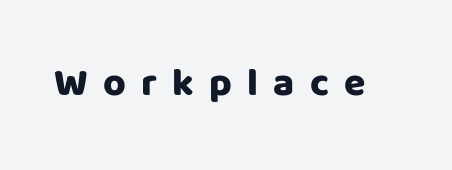
Decoration check: the copy has no underline. When letters stand straight like this, we call the style roman or upright. Glyph-to-glyph distance is far greater than everyday printed text. Think of a printed novel: that variable character pitch is what you see here. Nothing sits at the stroke ends, so this counts as sans-serif.
